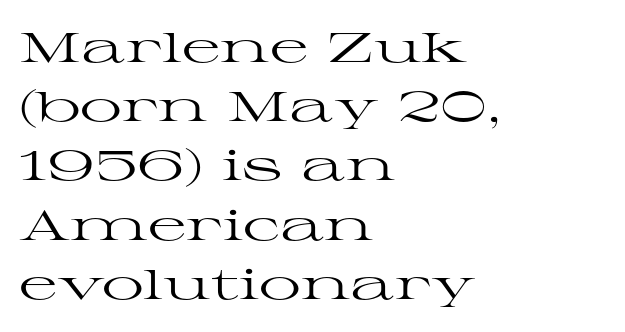
{"serif": "yes", "italic": "no", "bold": "no", "weight": "regular", "width": "wide", "stroke_contrast": "high", "x_height": "medium", "monospaced": "no", "underline": "no", "align": "left", "line_spacing": "normal", "line_spacing_ratio": 1.41, "letter_spacing": "normal", "letter_spacing_em": 0.0, "glyph_px": 42}
